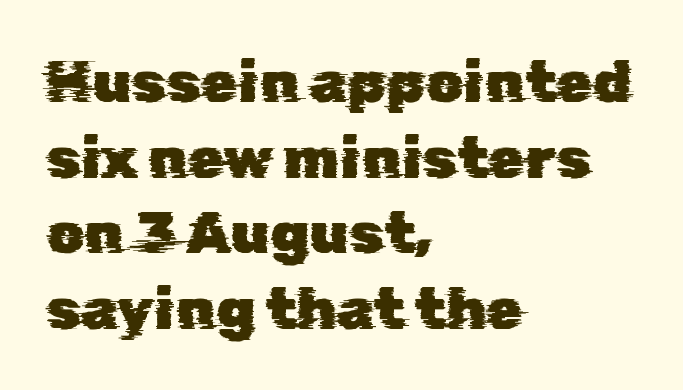
The image shows 59 px sans-serif type; set left-aligned, normal line spacing (1.28x), normal letter spacing, not underlined; low stroke contrast and a medium x-height.
